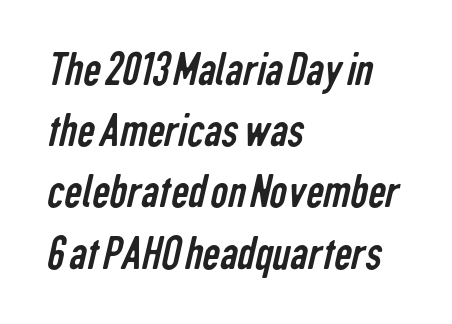
Q: Is the text bold? A: No.
Q: Is the typeface a serif or a sans-serif typeface? A: Sans-serif.
Q: Is the text underlined? A: No.
Q: How is the paragraph aligned? A: Left-aligned.
Q: Is the spacing between letters normal or unusually wide? A: Normal.
Q: Is the spacing between lines tight, normal or loose? A: Normal.
Q: Width (condensed, normal, or wide)? A: Condensed.
Q: Stroke contrast? A: Low.
Q: x-height? A: Medium.
Q: Monospaced? A: No.
